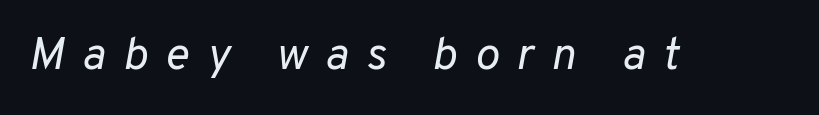
{"italic": "yes", "lean": "right", "slant_degrees": 10, "bold": "no", "weight": "regular", "width": "normal", "stroke_contrast": "low", "x_height": "medium", "monospaced": "no", "underline": "no", "letter_spacing": "wide", "letter_spacing_em": 0.38, "glyph_px": 46}
